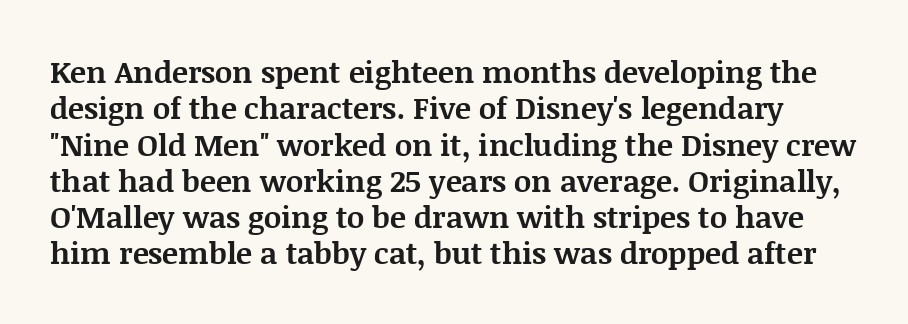
{"serif": "yes", "italic": "no", "bold": "yes", "weight": "bold", "width": "normal", "stroke_contrast": "medium", "x_height": "large", "monospaced": "no", "underline": "no", "line_spacing_ratio": 1.21, "letter_spacing": "normal", "letter_spacing_em": 0.0, "glyph_px": 30}
